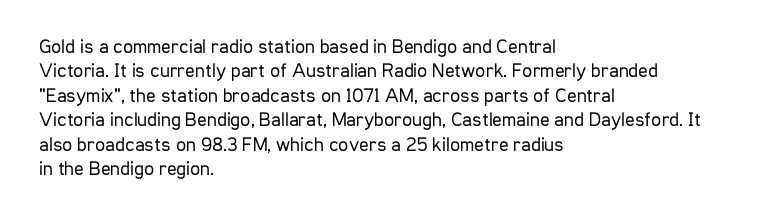
These lines keep a tight, regular rhythm from letter to letter. In CSS terms this would be text-align: left. Weight: in the light-to-regular range. This is roman type, the default non-slanted kind. Decoration check: the copy has no underline.
